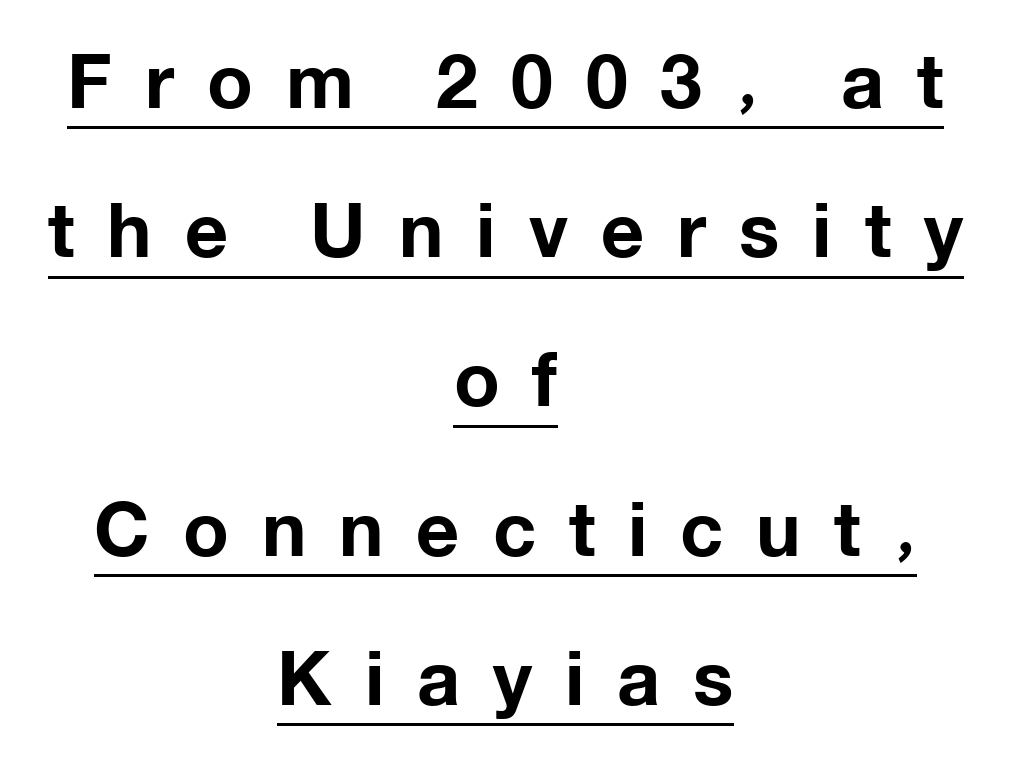
Q: Is the text bold? A: Yes.
Q: Is the text italic (slanted)? A: No, it is upright.
Q: Is the typeface a serif or a sans-serif typeface? A: Sans-serif.
Q: Is the text underlined? A: Yes.
Q: How is the paragraph aligned? A: Centered.
Q: Is the spacing between letters normal or unusually wide? A: Unusually wide.
Q: Is the spacing between lines tight, normal or loose? A: Loose.
Q: Width (condensed, normal, or wide)? A: Normal.
Q: Stroke contrast? A: Low.
Q: x-height? A: Medium.
Q: Monospaced? A: No.
